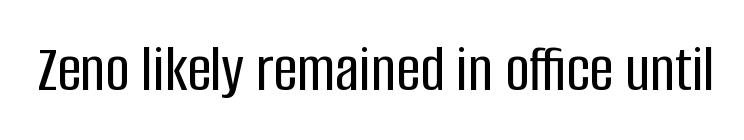
{"serif": "no", "italic": "no", "width": "condensed", "stroke_contrast": "low", "x_height": "large", "monospaced": "no", "underline": "no", "letter_spacing": "normal", "letter_spacing_em": 0.0, "glyph_px": 67}
